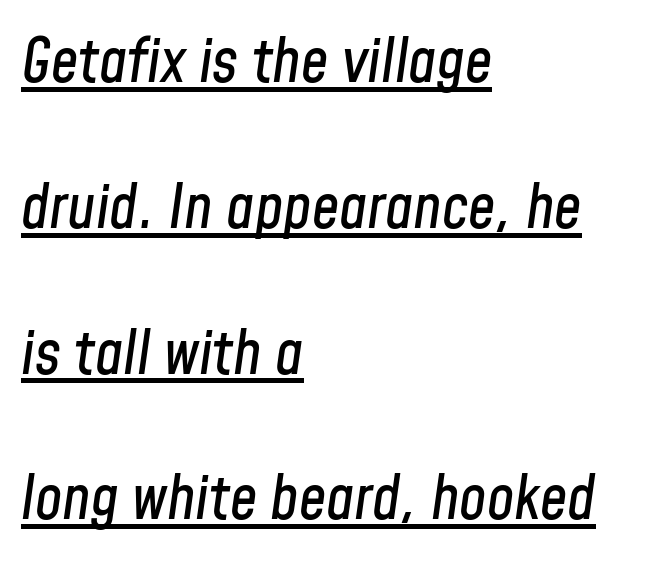
The image shows 61 px condensed type, italic (leaning right); set left-aligned, loose line spacing (2.39x), normal letter spacing, underlined; low stroke contrast and a medium x-height.
